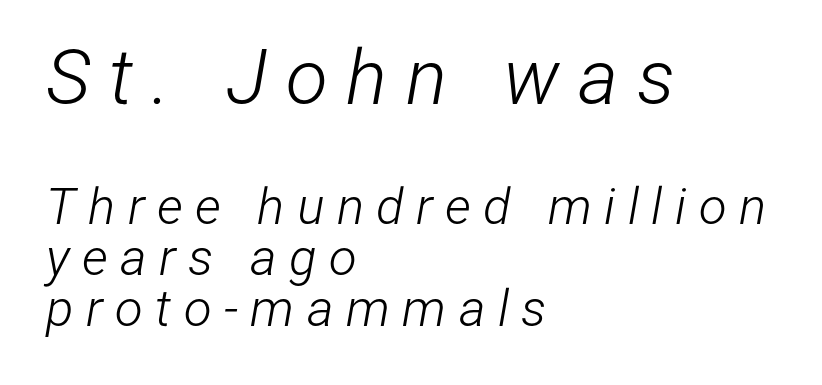
The image shows 77 px light, condensed type, italic (leaning right); set left-aligned, tight line spacing (1.0x), unusually wide letter spacing (+0.24 em), not underlined; the first (top) block is 1.51x larger; low stroke contrast and a medium x-height.
